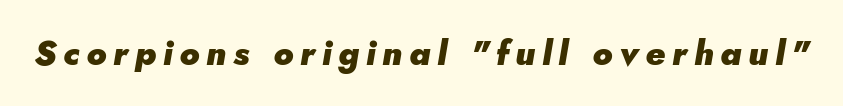
Caption: bold face, heavy strokes. The rendering uses natural spacing where letterforms have individual widths. Clear beneath every line of the passage. It's the slanting kind of type. Spacing between characters has been opened up far beyond the box default.
